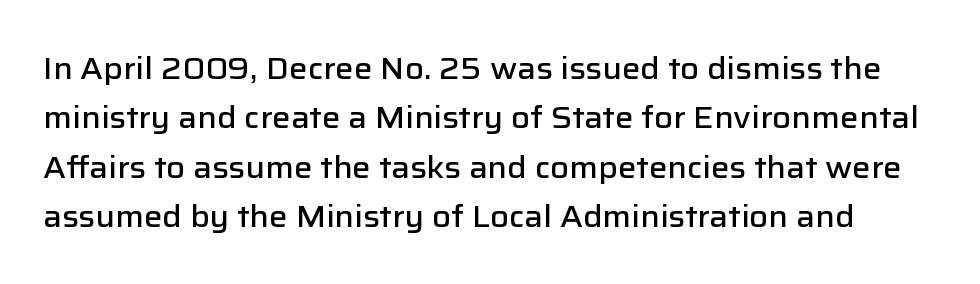
Each letter keeps its own natural width here, so spacing adapts to shape. Letters rest on an invisible, unmarked baseline. The block of text has a typical density, with ordinary space between rows. Compared with typical body copy, the letter spacing here is the same. The font's upright variant was chosen for this text.
